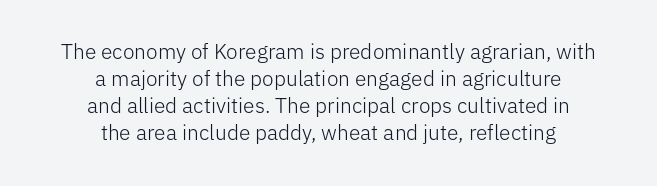
The image shows 21 px text type, upright; set centered, normal line spacing (1.28x), normal letter spacing, not underlined.
